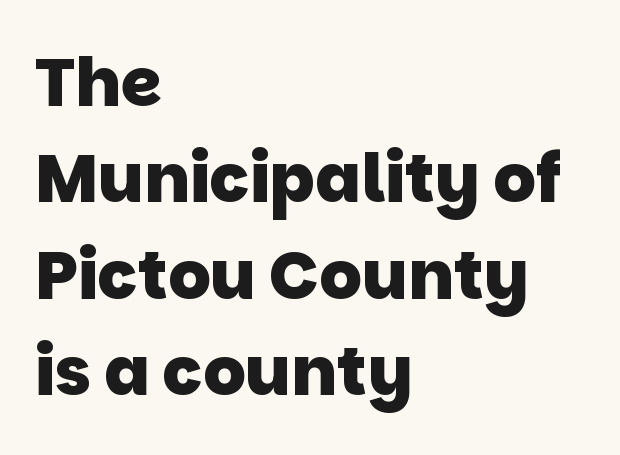
Q: Is the text bold? A: Yes.
Q: Is the typeface a serif or a sans-serif typeface? A: Sans-serif.
Q: Is the text underlined? A: No.
Q: How is the paragraph aligned? A: Left-aligned.
Q: Is the spacing between letters normal or unusually wide? A: Normal.
Q: Is the spacing between lines tight, normal or loose? A: Normal.
Q: Width (condensed, normal, or wide)? A: Normal.
Q: Stroke contrast? A: Low.
Q: x-height? A: Large.
Q: Monospaced? A: No.
